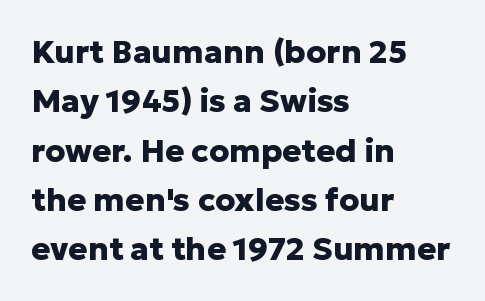
This is roman type, the default non-slanted kind. The letters sit at their default tracking, neither squeezed nor spread. Glance below the letters and you will spot only blank space. Does the type have serifs? No, each stem ends abruptly. What's the leading like? Ordinary, nothing unusual.
